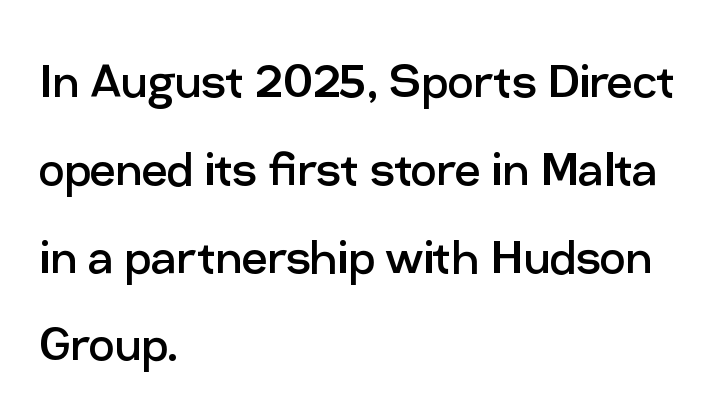
Caption: standard tracking, unaltered. A bare baseline throughout the passage. The leading is moderate, giving the passage an even texture. What kind of face is this? One without serifs — a sans.
